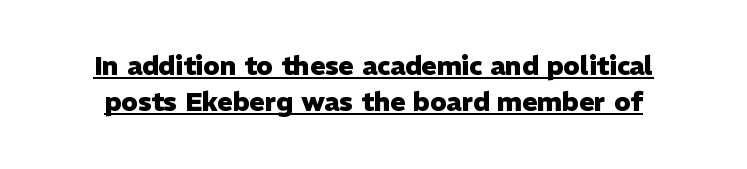
{"italic": "no", "bold": "yes", "underline": "yes", "line_spacing": "normal", "line_spacing_ratio": 1.4, "letter_spacing": "normal", "letter_spacing_em": 0.0, "glyph_px": 26}
